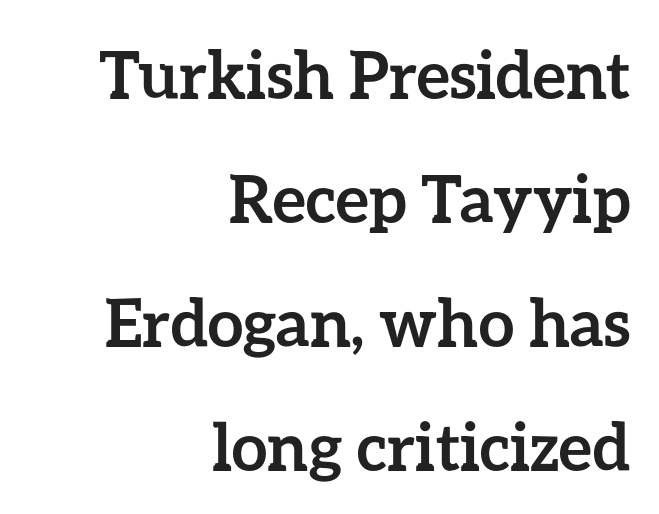
{"italic": "no", "bold": "yes", "weight": "semibold", "width": "normal", "stroke_contrast": "low", "x_height": "medium", "monospaced": "no", "underline": "no", "align": "right", "line_spacing": "loose", "line_spacing_ratio": 1.91, "letter_spacing": "normal", "letter_spacing_em": 0.0, "glyph_px": 65}
